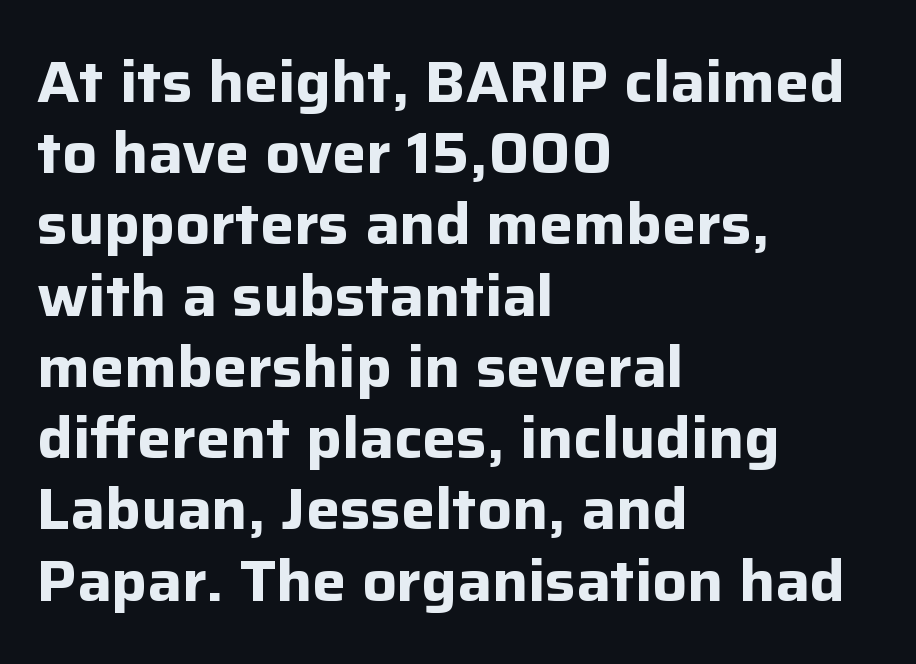
{"serif": "no", "italic": "no", "bold": "yes", "weight": "bold", "width": "normal", "stroke_contrast": "low", "x_height": "medium", "monospaced": "no", "underline": "no", "align": "left", "line_spacing": "normal", "line_spacing_ratio": 1.25, "letter_spacing": "normal", "letter_spacing_em": 0.0, "glyph_px": 57}
